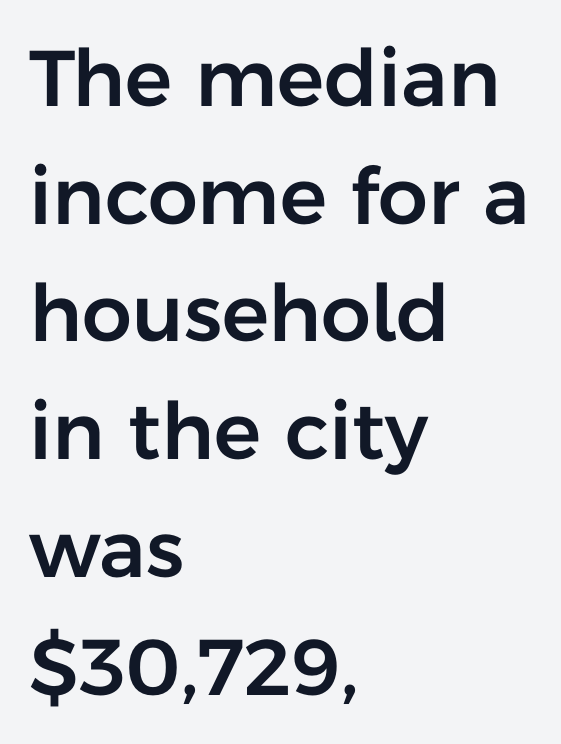
The image shows 79 px sans-serif type, upright; set left-aligned, normal line spacing (1.49x), normal letter spacing, not underlined; low stroke contrast and a medium x-height.
